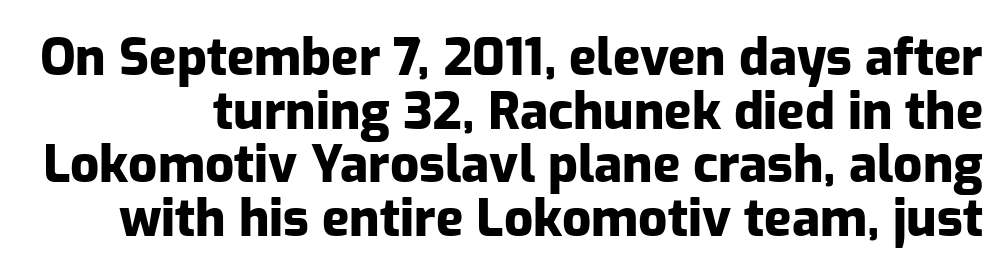
{"serif": "no", "italic": "no", "bold": "yes", "weight": "heavy", "width": "normal", "stroke_contrast": "low", "x_height": "medium", "monospaced": "no", "underline": "no", "line_spacing": "tight", "line_spacing_ratio": 1.05, "letter_spacing": "normal", "letter_spacing_em": 0.0, "glyph_px": 51}
